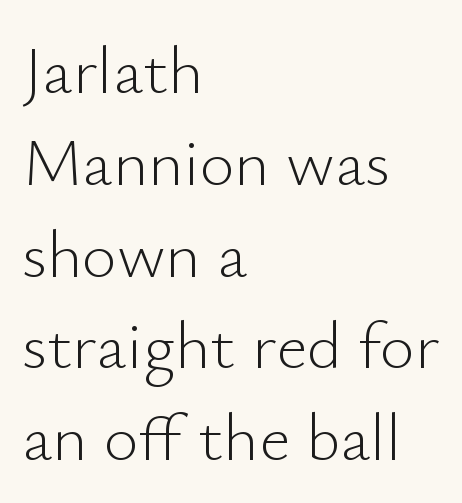
Q: Is the text bold? A: No.
Q: Is the text italic (slanted)? A: No, it is upright.
Q: Is the typeface a serif or a sans-serif typeface? A: Sans-serif.
Q: Is the text underlined? A: No.
Q: How is the paragraph aligned? A: Left-aligned.
Q: Is the spacing between letters normal or unusually wide? A: Normal.
Q: Is the spacing between lines tight, normal or loose? A: Normal.
Q: Width (condensed, normal, or wide)? A: Normal.
Q: Stroke contrast? A: Low.
Q: x-height? A: Small.
Q: Monospaced? A: No.
